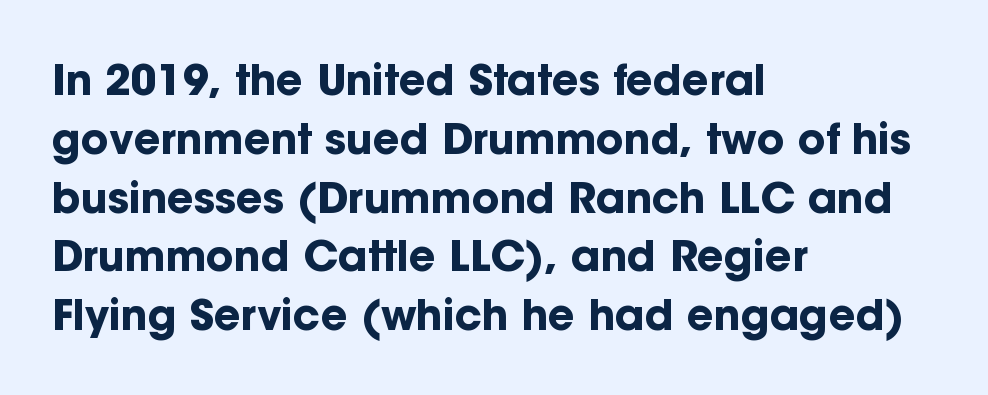
Short note: letters normally spaced. Honestly, there is no underline to notice here at all. The letters advance in unequal steps, a hallmark of proportional type. Typographically, this falls in the sans-serif category.
